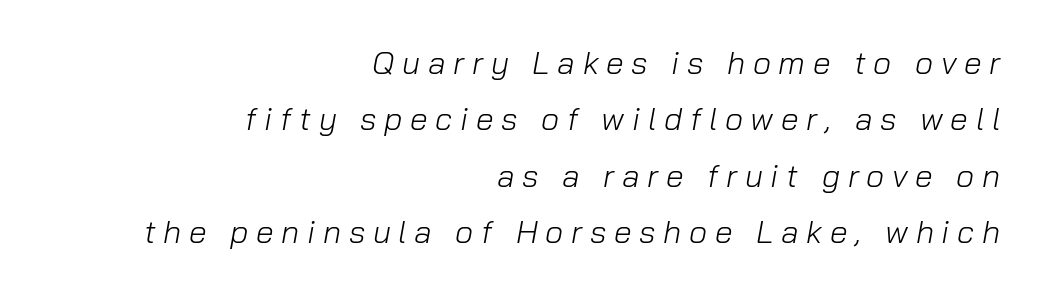
A quiet, ordinary-to-light weight characterises the typeface. The type is letterspaced generously, with wide tracking. Looks like regular typesetting: each glyph gets only the width it needs. Slant detected: the letters are inclined. Leftover space on each line is placed entirely before the opening word. Check under the words: just untouched page.
